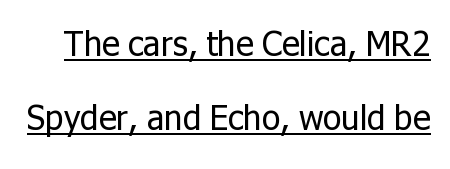
Honestly, the rows look like they've been pulled way apart. The words here are underlined. Weight: in the light-to-regular range. Note the varied advance widths — an 'i' is clearly narrower than an 'm'. This is sans-serif lettering, the kind often seen on screens and signage.
